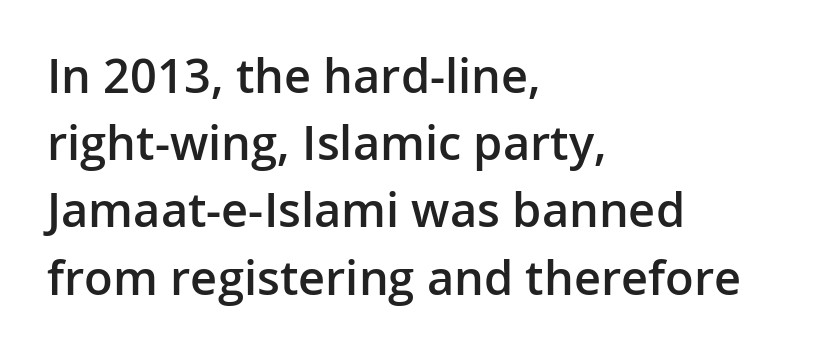
The image shows 47 px semibold sans-serif type, upright; set left-aligned, normal line spacing (1.43x), normal letter spacing, not underlined; low stroke contrast and a medium x-height.
